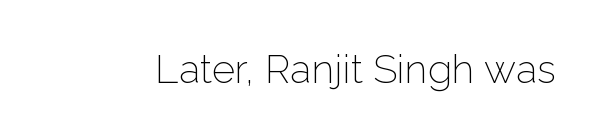
{"serif": "no", "italic": "no", "bold": "no", "weight": "light", "width": "normal", "stroke_contrast": "low", "x_height": "medium", "monospaced": "no", "underline": "no", "letter_spacing": "normal", "letter_spacing_em": 0.0, "glyph_px": 40}
